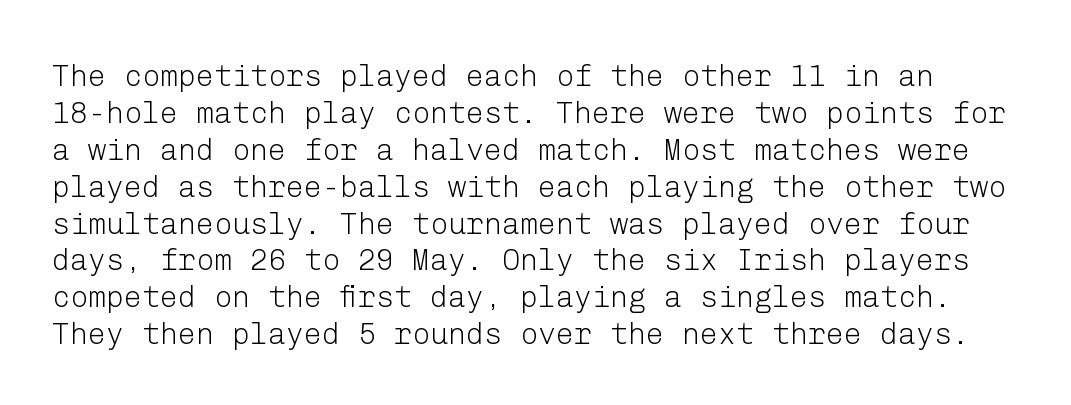
{"serif": "no", "italic": "no", "bold": "no", "weight": "light", "width": "normal", "stroke_contrast": "low", "x_height": "medium", "underline": "no", "line_spacing_ratio": 1.23, "letter_spacing": "normal", "letter_spacing_em": 0.0, "glyph_px": 30}
